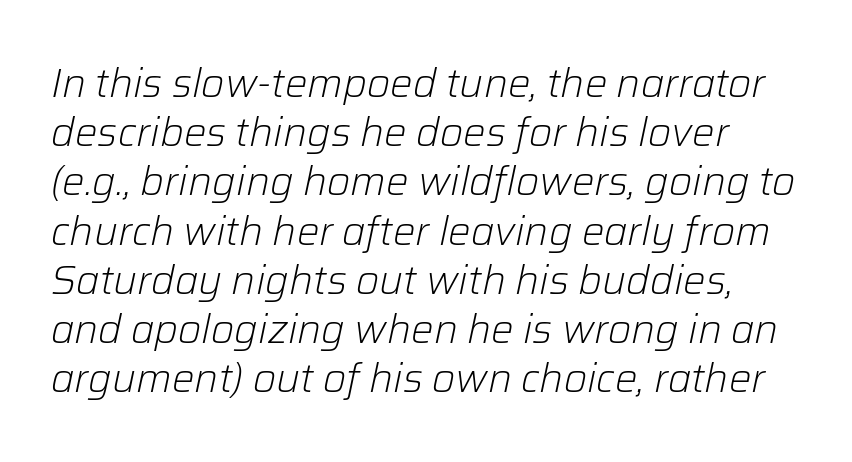
The image shows 40 px light type, italic (leaning right); set line spacing 1.23x, normal letter spacing, not underlined; low stroke contrast and a medium x-height.
